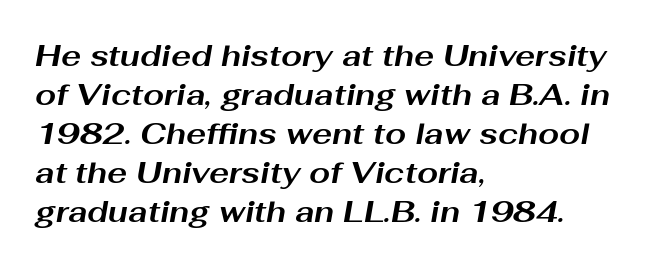
The image shows 30 px bold, wide type, italic (leaning right); set left-aligned, normal line spacing (1.3x), normal letter spacing, not underlined; medium stroke contrast and a medium x-height.
